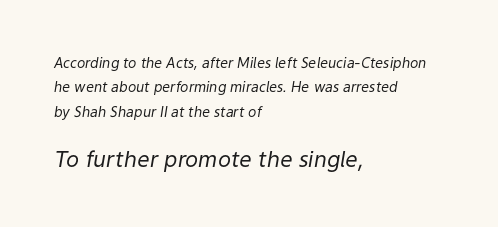
{"italic": "yes", "lean": "right", "slant_degrees": 9, "bold": "no", "underline": "no", "align": "left", "line_spacing_ratio": 1.74, "letter_spacing": "normal", "letter_spacing_em": 0.0, "larger_block": "second", "size_ratio": 1.57, "glyph_px": 22}
